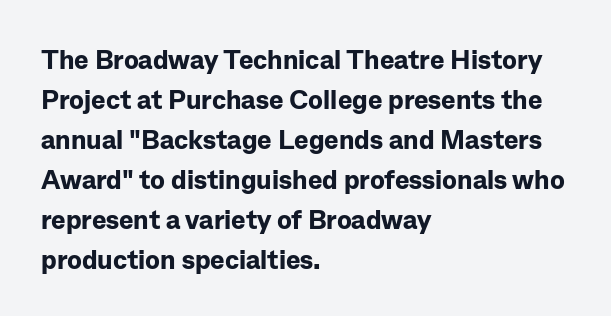
{"italic": "no", "bold": "yes", "underline": "no", "align": "left", "line_spacing": "normal", "line_spacing_ratio": 1.48, "letter_spacing": "normal", "letter_spacing_em": 0.0, "glyph_px": 27}
